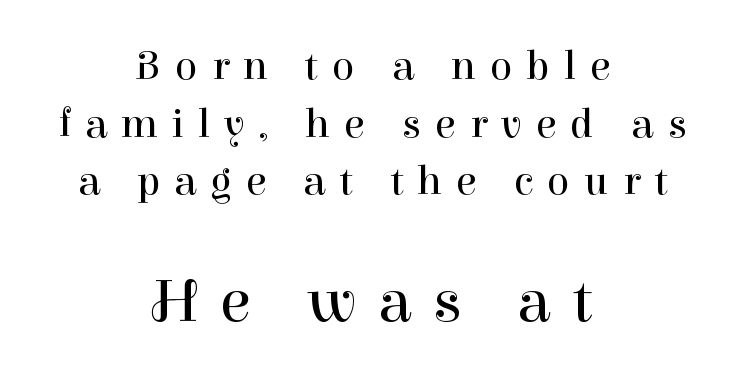
{"serif": "yes", "italic": "no", "bold": "no", "weight": "regular", "width": "normal", "stroke_contrast": "high", "x_height": "medium", "monospaced": "no", "underline": "no", "align": "center", "line_spacing": "normal", "line_spacing_ratio": 1.37, "letter_spacing": "wide", "letter_spacing_em": 0.33, "larger_block": "second", "size_ratio": 1.5, "glyph_px": 63}
